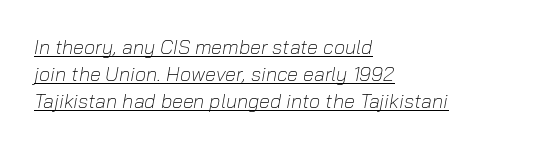
Q: Is the text bold? A: No.
Q: Is the text italic (slanted)? A: Yes, it leans right by about 10 degrees.
Q: Is the text underlined? A: Yes.
Q: How is the paragraph aligned? A: Left-aligned.
Q: Is the spacing between letters normal or unusually wide? A: Normal.
Q: Is the spacing between lines tight, normal or loose? A: Normal.
